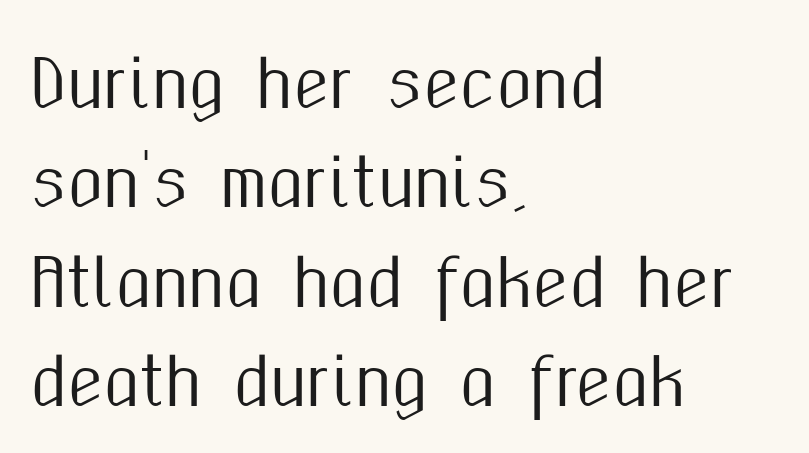
This sample is left-justified, so line endings fall wherever the words run out. The typeface chosen for these lines omits serifs. Is there much room between lines? A standard amount, neither cramped nor airy. The specimen omits any rule beneath the text block's lines.
